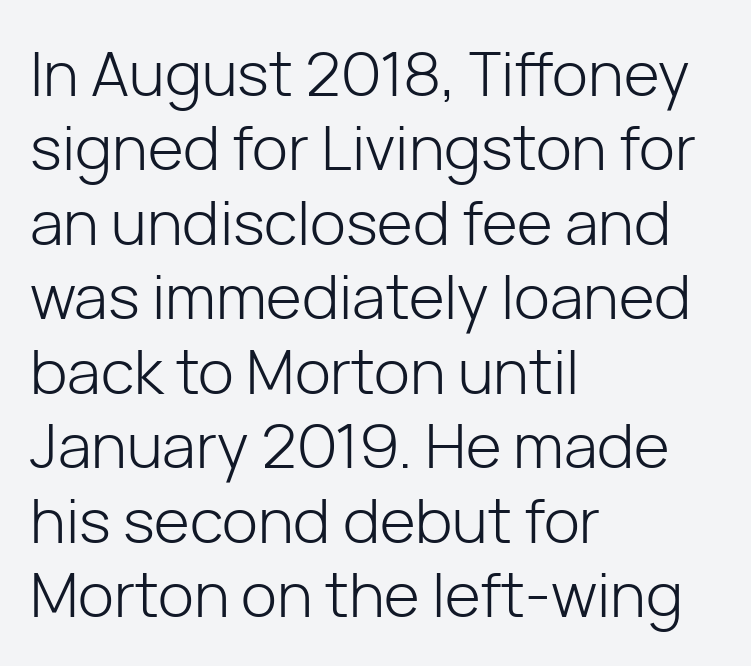
The type sits square on the baseline with zero lean. Character widths vary here, with narrow letters taking less room than wide ones. Descenders are the only things crossing below the line. Look at the bottom of the vertical strokes: they stop flat, with no serifs. The strokes carry an ordinary text weight at most.
